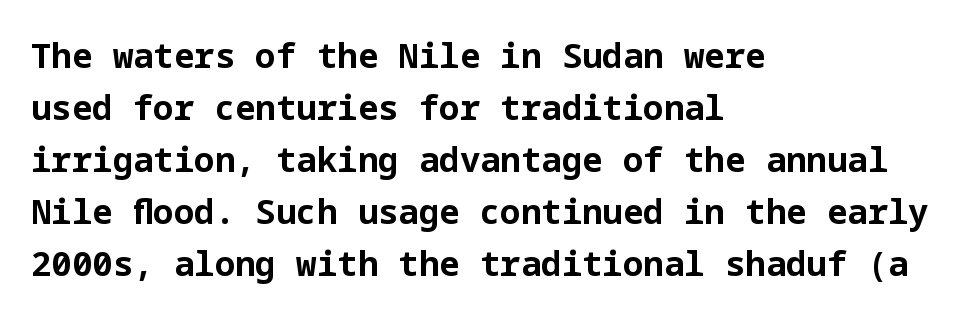
This sample uses an upright cut, with every glyph sitting square on the baseline. The horizontal fit of the characters is conventional and even. The string is rendered with underlining switched off. The text was rendered using a sans face with plain stroke endings. Does the copy run flush right? No — it runs flush left. The lines sit at an ordinary, default distance from one another.
